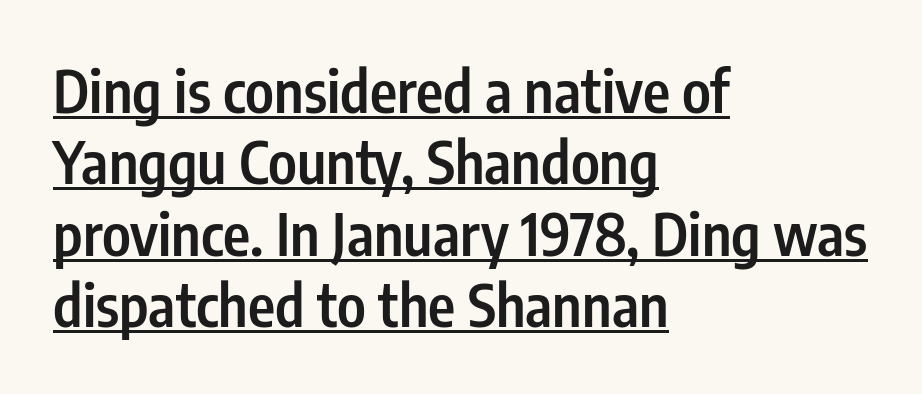
{"serif": "no", "italic": "no", "bold": "semi", "weight": "semibold", "width": "condensed", "stroke_contrast": "low", "x_height": "medium", "monospaced": "no", "underline": "yes", "align": "left", "line_spacing_ratio": 1.23, "letter_spacing": "normal", "letter_spacing_em": 0.0, "glyph_px": 58}
